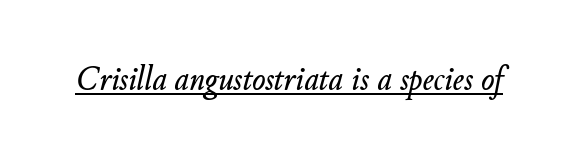
The whole block is typeset with a tilt. Compared with typical body copy, the letter spacing here is the same. Here the designer chose a conventional face with non-uniform glyph widths. This sample carries an underscore along the baseline area.
